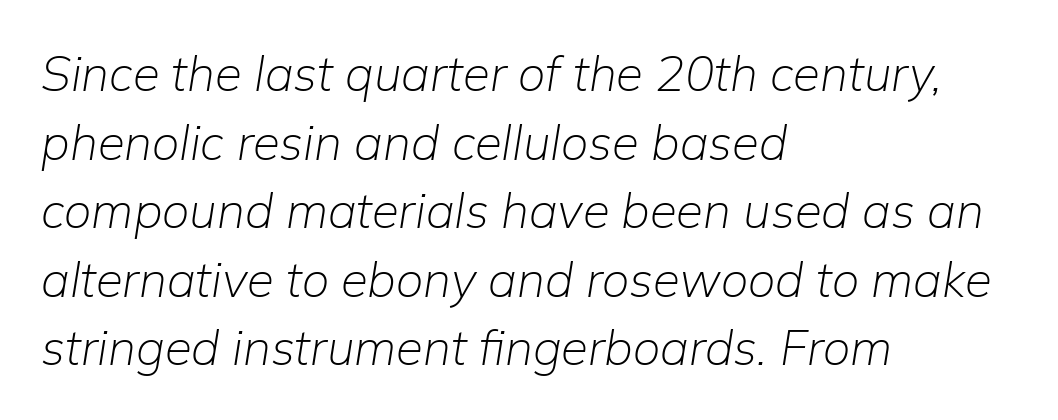
{"italic": "yes", "lean": "right", "slant_degrees": 9, "bold": "no", "weight": "light", "width": "normal", "stroke_contrast": "low", "x_height": "medium", "monospaced": "no", "underline": "no", "align": "left", "line_spacing": "normal", "line_spacing_ratio": 1.4, "letter_spacing": "normal", "letter_spacing_em": 0.0, "glyph_px": 49}
